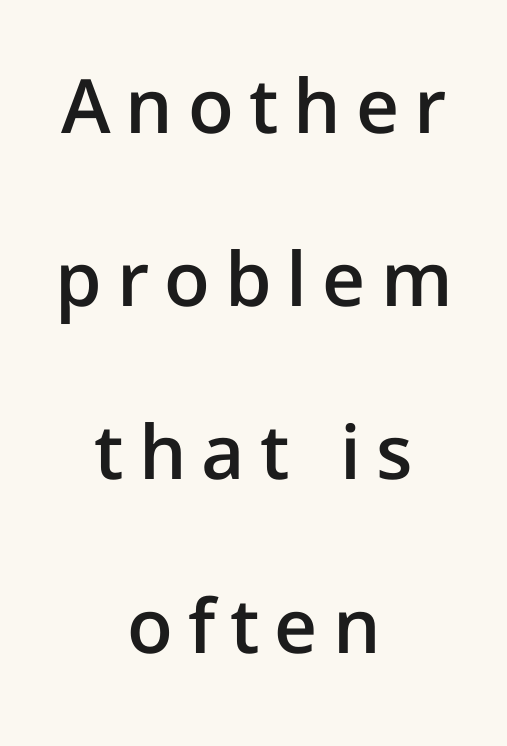
{"serif": "no", "italic": "no", "bold": "semi", "weight": "semibold", "width": "normal", "stroke_contrast": "low", "x_height": "medium", "monospaced": "no", "underline": "no", "align": "center", "line_spacing": "loose", "line_spacing_ratio": 2.31, "letter_spacing": "wide", "letter_spacing_em": 0.2, "glyph_px": 75}
